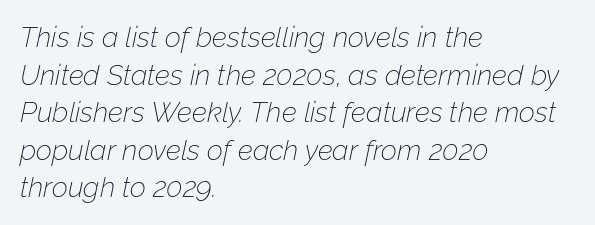
Q: Is the text bold? A: No.
Q: Is the text italic (slanted)? A: Yes, it leans right by about 12 degrees.
Q: Is the text underlined? A: No.
Q: How is the paragraph aligned? A: Left-aligned.
Q: Is the spacing between letters normal or unusually wide? A: Normal.
Q: Is the spacing between lines tight, normal or loose? A: Normal.
Q: Width (condensed, normal, or wide)? A: Normal.
Q: Stroke contrast? A: Low.
Q: x-height? A: Medium.
Q: Monospaced? A: No.
